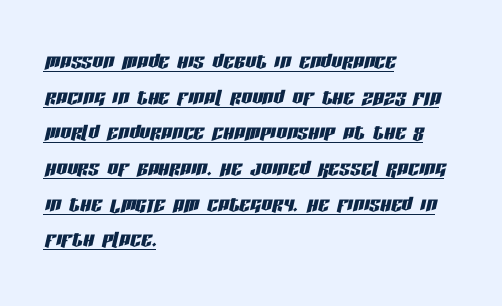
The gaps between neighbouring characters are ordinary and unremarkable. The axis of the letterforms is tilted away from vertical. Reading down the column, the eye jumps a familiar distance to each next line. Honestly, the underline is the first thing you notice here.
